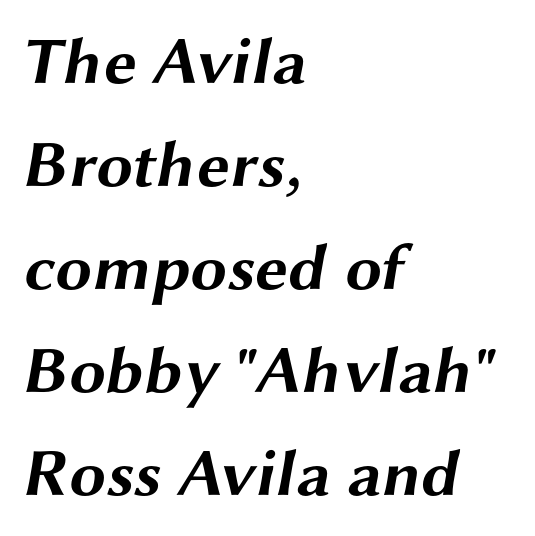
{"serif": "no", "bold": "yes", "weight": "bold", "width": "wide", "stroke_contrast": "medium", "x_height": "medium", "monospaced": "no", "underline": "no", "align": "left", "line_spacing": "normal", "line_spacing_ratio": 1.56, "letter_spacing": "normal", "letter_spacing_em": 0.0, "glyph_px": 66}
